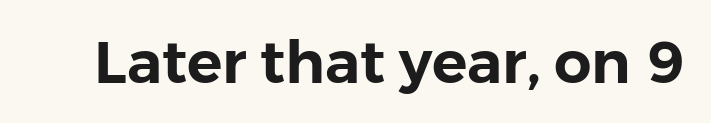
{"serif": "no", "italic": "no", "width": "normal", "stroke_contrast": "low", "x_height": "medium", "monospaced": "no", "underline": "no", "letter_spacing": "normal", "letter_spacing_em": 0.0, "glyph_px": 59}
